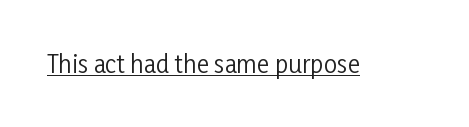
The image shows 24 px text type, upright; set normal letter spacing, underlined.
